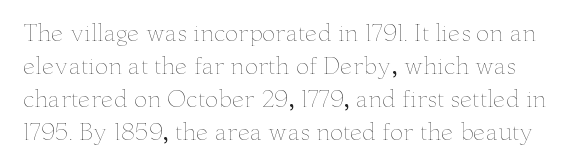
Q: Is the text bold? A: No.
Q: Is the text italic (slanted)? A: No, it is upright.
Q: Is the text underlined? A: No.
Q: Is the spacing between letters normal or unusually wide? A: Normal.
Q: Is the spacing between lines tight, normal or loose? A: Normal.
